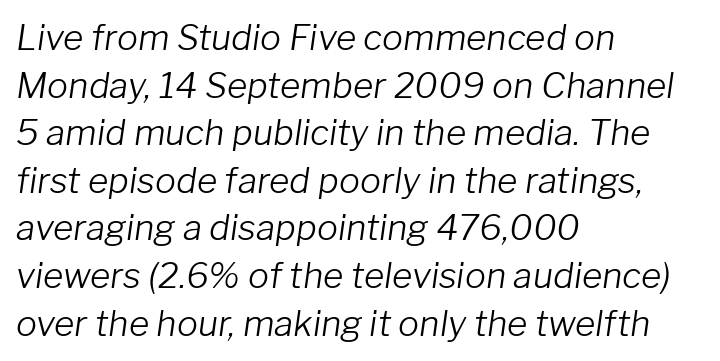
The image shows 35 px light type, italic (leaning right); set left-aligned, normal line spacing (1.36x), normal letter spacing, not underlined; low stroke contrast and a medium x-height.
